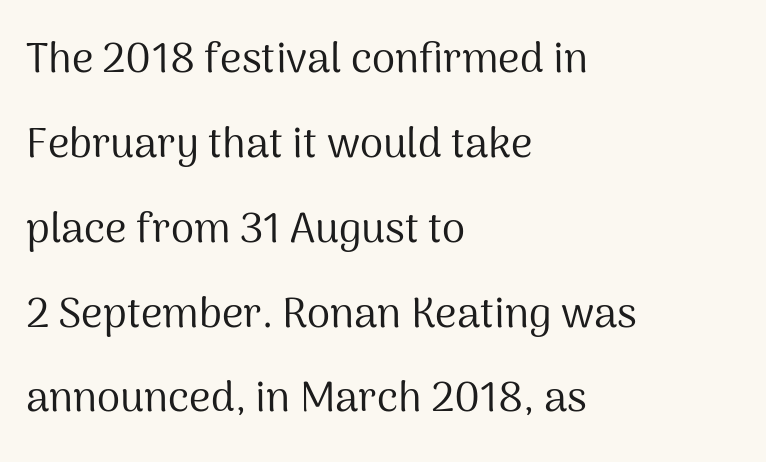
{"serif": "no", "italic": "no", "bold": "no", "weight": "regular", "width": "normal", "stroke_contrast": "medium", "x_height": "medium", "monospaced": "no", "underline": "no", "align": "left", "line_spacing": "loose", "line_spacing_ratio": 2.02, "letter_spacing": "normal", "letter_spacing_em": 0.0, "glyph_px": 42}
